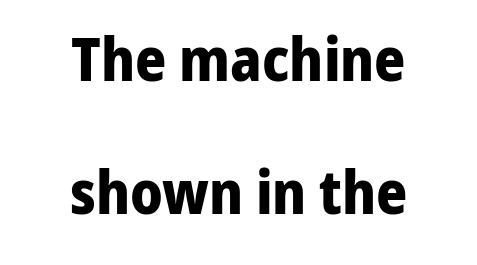
Q: Is the text bold? A: Yes.
Q: Is the text italic (slanted)? A: No, it is upright.
Q: Is the typeface a serif or a sans-serif typeface? A: Sans-serif.
Q: Is the text underlined? A: No.
Q: How is the paragraph aligned? A: Centered.
Q: Is the spacing between letters normal or unusually wide? A: Normal.
Q: Is the spacing between lines tight, normal or loose? A: Loose.
Q: Width (condensed, normal, or wide)? A: Normal.
Q: Stroke contrast? A: Low.
Q: x-height? A: Medium.
Q: Monospaced? A: No.
